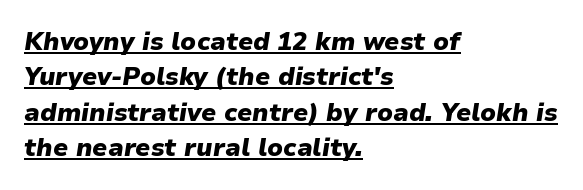
Tracking value appears to be zero — textbook default spacing. Slanted lettering throughout. Line beginnings align vertically; line endings do not. A continuous stroke trails under the words, as in a hyperlink.
